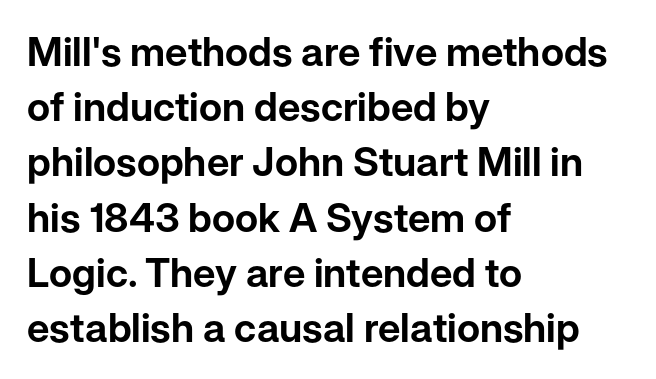
Q: Is the text italic (slanted)? A: No, it is upright.
Q: Is the typeface a serif or a sans-serif typeface? A: Sans-serif.
Q: Is the text underlined? A: No.
Q: How is the paragraph aligned? A: Left-aligned.
Q: Is the spacing between letters normal or unusually wide? A: Normal.
Q: Is the spacing between lines tight, normal or loose? A: Normal.
Q: Width (condensed, normal, or wide)? A: Normal.
Q: Stroke contrast? A: Low.
Q: x-height? A: Medium.
Q: Monospaced? A: No.
